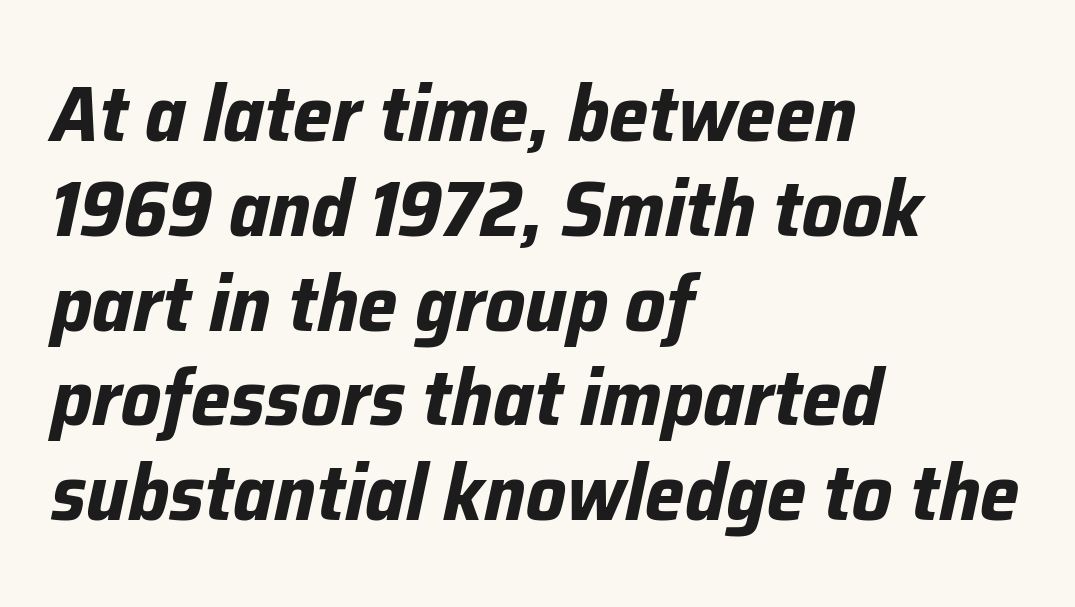
{"italic": "yes", "lean": "right", "slant_degrees": 12, "bold": "yes", "weight": "bold", "width": "normal", "stroke_contrast": "low", "x_height": "medium", "monospaced": "no", "underline": "no", "align": "left", "line_spacing_ratio": 1.2, "letter_spacing": "normal", "letter_spacing_em": 0.0, "glyph_px": 79}
